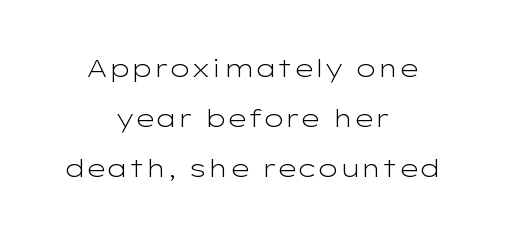
Glance below the letters and you will spot only blank space. The lines in this sample share a center point and differ in where they start and stop. This block would shrink considerably if given ordinary leading; it's expanded now. It's the straight-up-and-down kind of type. On a weight scale, this lands at 450 or below. Characters follow at the spacing the type designer built in.
